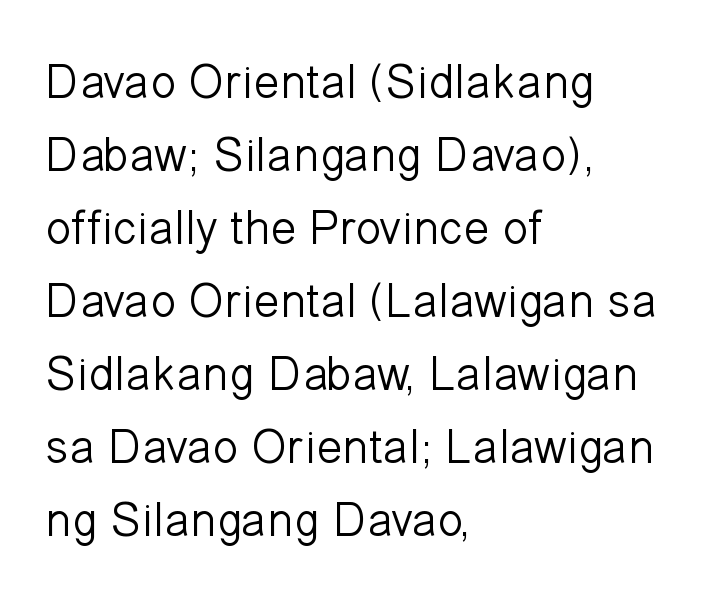
If you drew a line through each stem, it would be perfectly vertical. Is this a fixed-width face? No — the glyphs have proportional, varying widths. Line spacing here is normal. The words here are not underlined. Horizontally, the lines are justified to the leading edge only. You can tell from the bare stems that sans-serif type was used.
